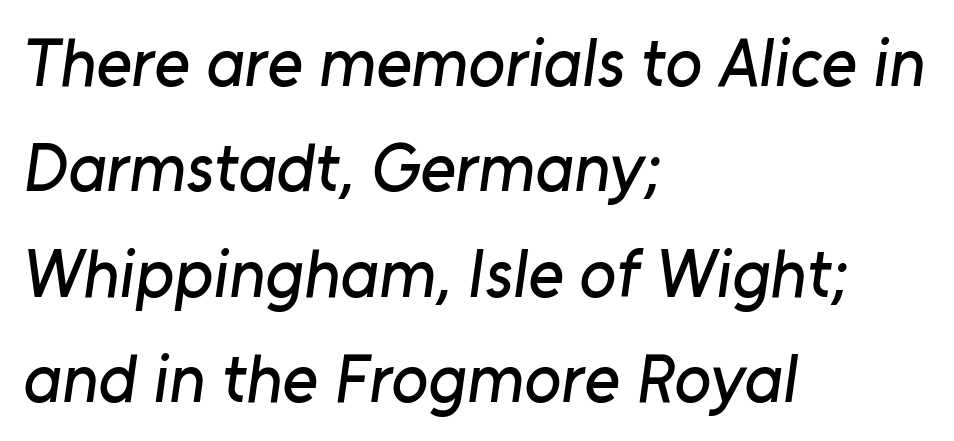
{"serif": "no", "width": "normal", "stroke_contrast": "low", "x_height": "medium", "monospaced": "no", "underline": "no", "align": "left", "line_spacing": "normal", "line_spacing_ratio": 1.55, "letter_spacing": "normal", "letter_spacing_em": 0.0, "glyph_px": 68}
